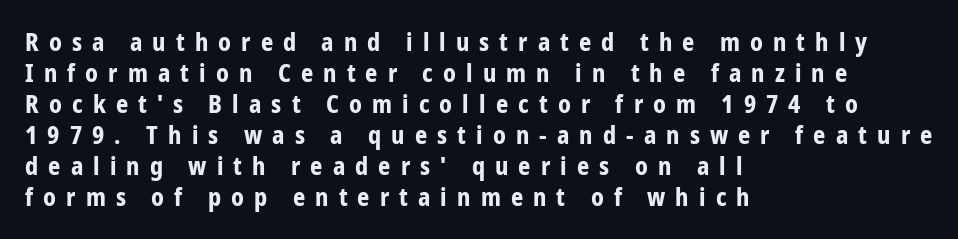
Rendered with straight, roman letterforms. How are the letters spaced? Widely, with obvious added tracking. The passage shown is emphatically bold. Summary of vertical rhythm: regular, with standard interline spacing. A clean baseline with only descenders dipping below it.
